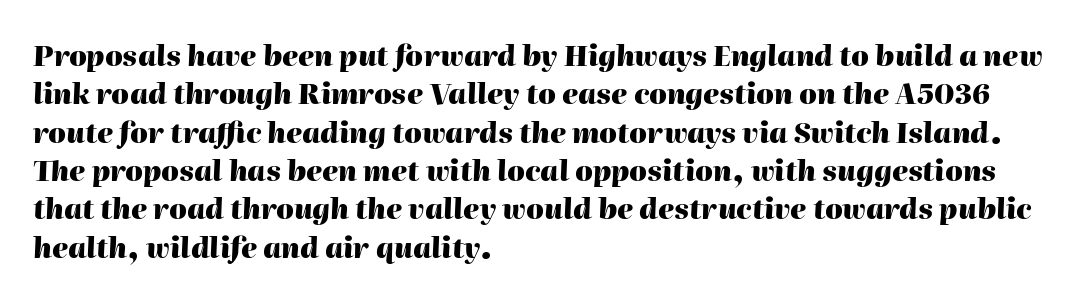
{"italic": "yes", "lean": "right", "slant_degrees": 2, "bold": "yes", "weight": "heavy", "width": "normal", "stroke_contrast": "high", "x_height": "medium", "monospaced": "no", "underline": "no", "align": "left", "line_spacing": "normal", "line_spacing_ratio": 1.37, "letter_spacing": "normal", "letter_spacing_em": 0.0, "glyph_px": 28}
